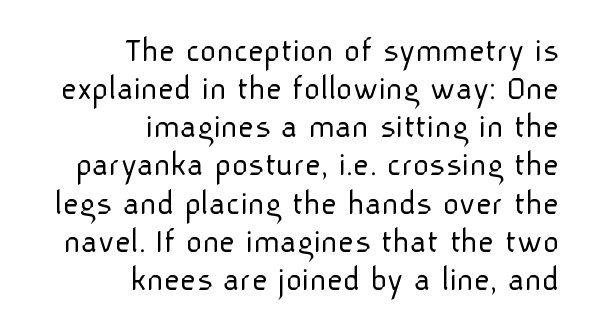
Q: Is the text bold? A: No.
Q: Is the text italic (slanted)? A: No, it is upright.
Q: Is the typeface a serif or a sans-serif typeface? A: Sans-serif.
Q: Is the text underlined? A: No.
Q: How is the paragraph aligned? A: Right-aligned.
Q: Is the spacing between letters normal or unusually wide? A: Normal.
Q: Is the spacing between lines tight, normal or loose? A: Tight.
Q: Width (condensed, normal, or wide)? A: Normal.
Q: Stroke contrast? A: Low.
Q: x-height? A: Medium.
Q: Monospaced? A: No.
